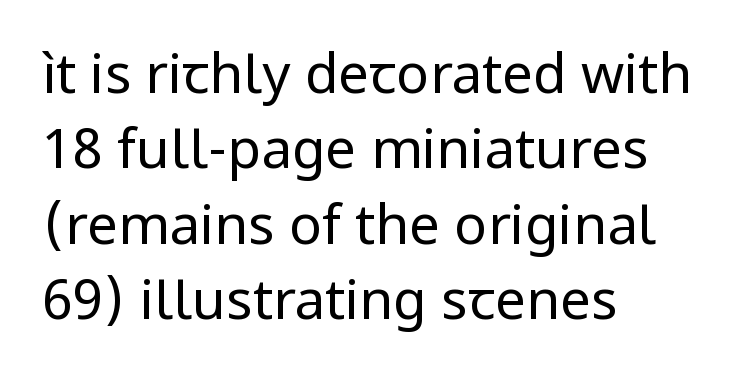
The image shows 55 px regular-weight sans-serif type, upright; set left-aligned, normal line spacing (1.37x), normal letter spacing, not underlined; low stroke contrast and a medium x-height.
